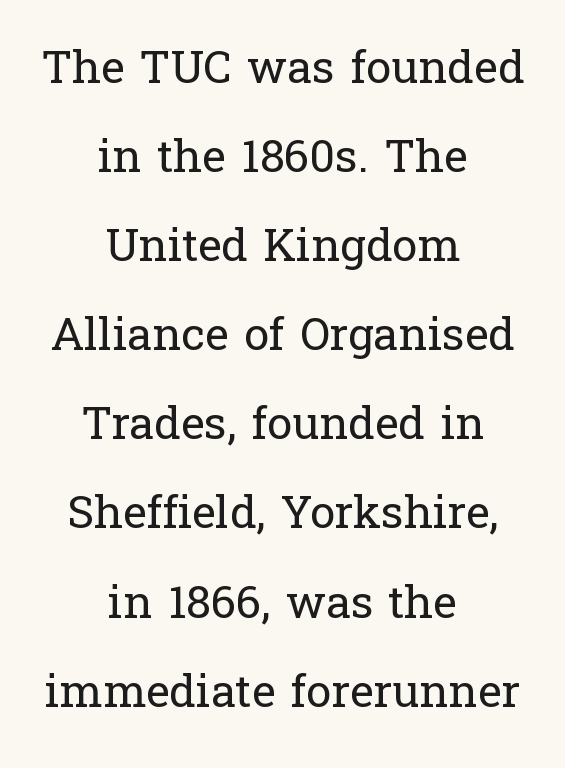
{"serif": "yes", "italic": "no", "bold": "no", "weight": "regular", "width": "normal", "stroke_contrast": "low", "x_height": "medium", "monospaced": "no", "underline": "no", "align": "center", "line_spacing": "loose", "line_spacing_ratio": 1.98, "letter_spacing": "normal", "letter_spacing_em": 0.0, "glyph_px": 45}
